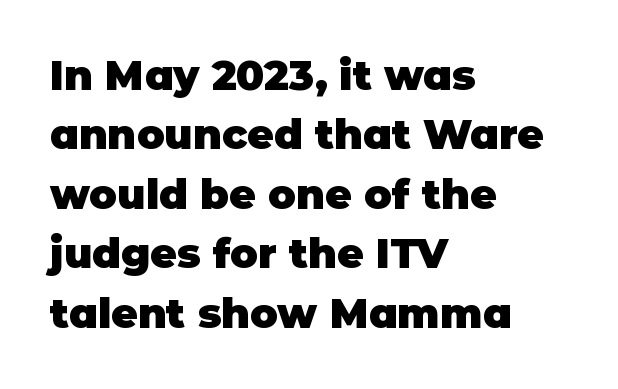
The image shows 41 px heavy sans-serif type, upright; set left-aligned, normal line spacing (1.45x), normal letter spacing, not underlined; low stroke contrast and a large x-height.
